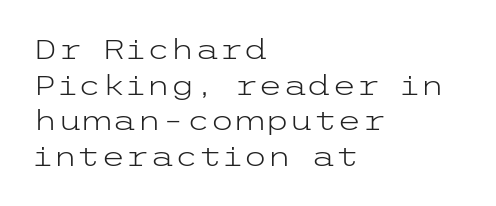
The image shows 28 px light, wide sans-serif type, upright; set left-aligned, normal line spacing (1.27x), normal letter spacing, not underlined; low stroke contrast and a medium x-height.
